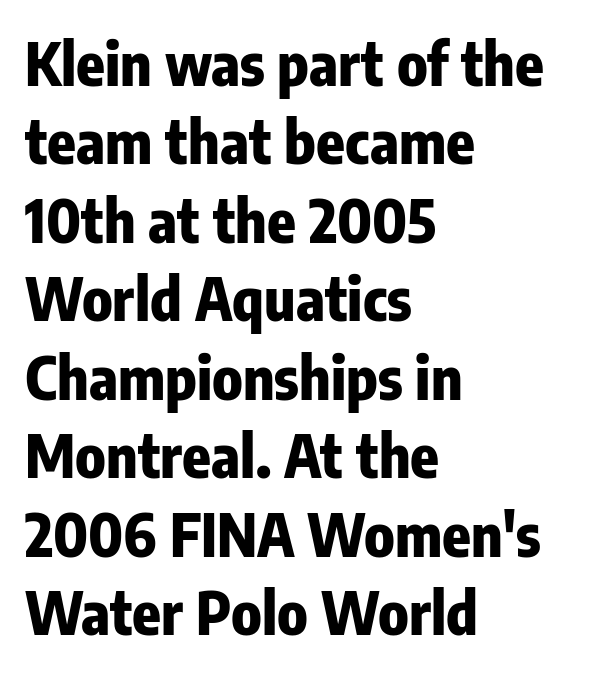
Does the lettering tilt? It doesn't — this is upright. Line starts are locked; line ends wander. A sans-serif font was chosen for this passage. Nobody touched the tracking dial on this one. Proportional: the letters do not fall into vertical columns. These lines sit exactly where default settings would place them.
